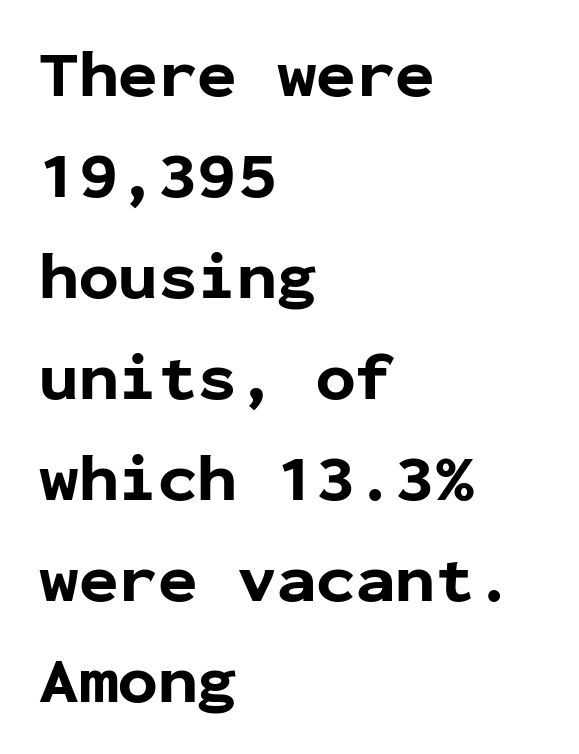
Q: Is the text bold? A: Yes.
Q: Is the text italic (slanted)? A: No, it is upright.
Q: Is the typeface a serif or a sans-serif typeface? A: Sans-serif.
Q: Is the text underlined? A: No.
Q: How is the paragraph aligned? A: Left-aligned.
Q: Is the spacing between letters normal or unusually wide? A: Normal.
Q: Is the spacing between lines tight, normal or loose? A: Normal.
Q: Width (condensed, normal, or wide)? A: Normal.
Q: Stroke contrast? A: Low.
Q: x-height? A: Medium.
Q: Monospaced? A: Yes.
